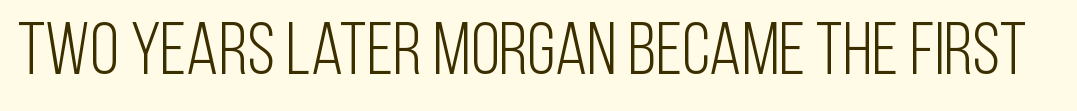
{"serif": "no", "italic": "no", "bold": "no", "weight": "light", "width": "condensed", "stroke_contrast": "low", "x_height": "large", "monospaced": "no", "underline": "no", "letter_spacing": "normal", "letter_spacing_em": 0.0, "glyph_px": 74}
